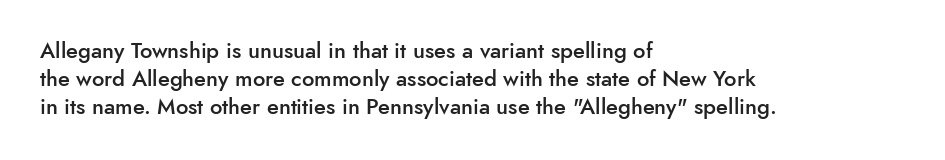
Q: Is the text bold? A: Semi-bold.
Q: Is the text italic (slanted)? A: No, it is upright.
Q: Is the text underlined? A: No.
Q: How is the paragraph aligned? A: Left-aligned.
Q: Is the spacing between letters normal or unusually wide? A: Normal.
Q: Is the spacing between lines tight, normal or loose? A: Normal.
